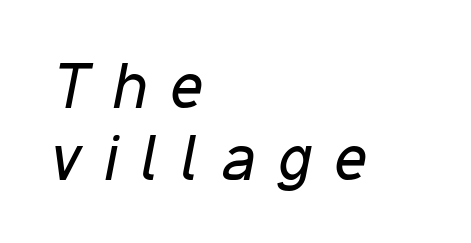
The image shows 63 px regular-weight, condensed type, italic (leaning right); set left-aligned, tight line spacing (1.15x), unusually wide letter spacing (+0.37 em), not underlined; low stroke contrast and a medium x-height.
